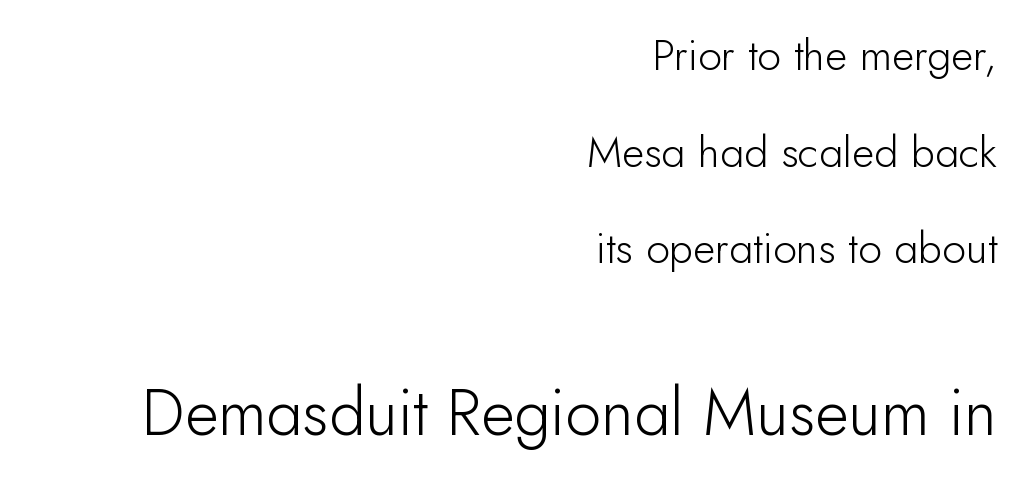
Serifs: no, the terminals of the letterforms are clean. A bare baseline throughout the passage. The composition opens small and finishes big. The gaps between neighbouring characters are ordinary and unremarkable.
